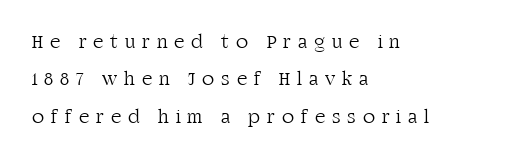
The image shows 20 px text type, upright; set left-aligned, line spacing 1.87x, unusually wide letter spacing (+0.35 em), not underlined.
